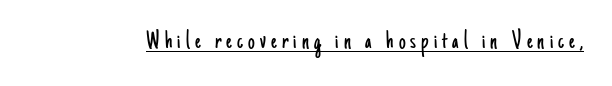
This is not heavy type; no bold has been used. A roman cut, with each character standing at attention. Is there an underline? Yes — a line sits under the letters.
